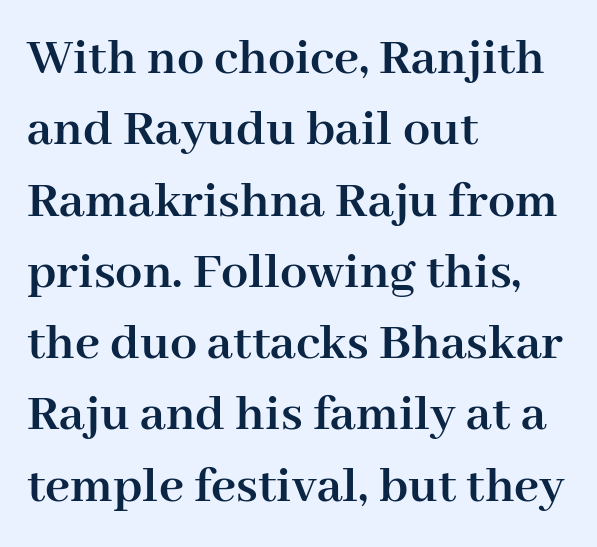
{"serif": "yes", "italic": "no", "bold": "yes", "weight": "semibold", "width": "normal", "stroke_contrast": "high", "x_height": "medium", "monospaced": "no", "underline": "no", "align": "left", "line_spacing": "normal", "line_spacing_ratio": 1.32, "letter_spacing": "normal", "letter_spacing_em": 0.0, "glyph_px": 54}
